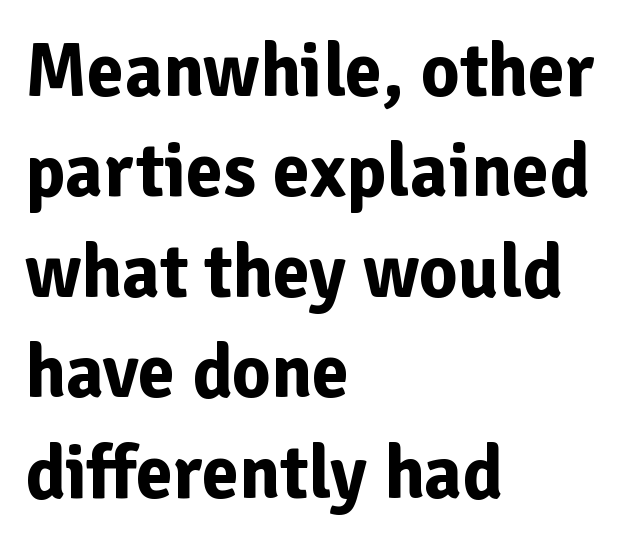
The image shows 75 px bold sans-serif type, upright; set left-aligned, normal line spacing (1.34x), normal letter spacing, not underlined; low stroke contrast and a medium x-height.
